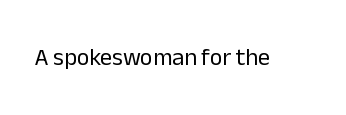
Only glyphs here, with clear space below each row. Notice how the stems are strictly vertical — no italics here. Between one letter and the next there's only the usual sliver of space. Is this a heavy cut? Hardly; it is regular or lighter.
